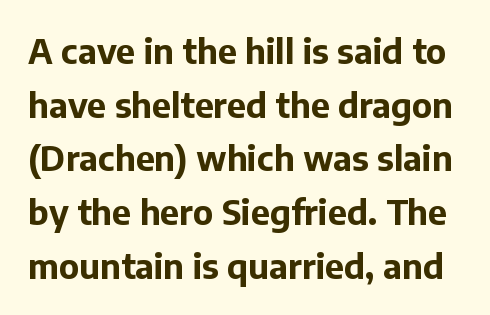
{"serif": "no", "italic": "no", "bold": "yes", "weight": "bold", "width": "normal", "stroke_contrast": "low", "x_height": "medium", "monospaced": "no", "underline": "no", "line_spacing": "normal", "line_spacing_ratio": 1.58, "letter_spacing": "normal", "letter_spacing_em": 0.0, "glyph_px": 34}
